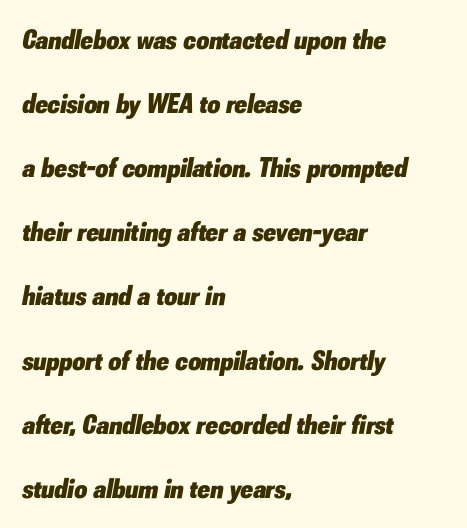
Q: Is the text bold? A: Yes.
Q: Is the text italic (slanted)? A: Yes, it leans right by about 10 degrees.
Q: Is the text underlined? A: No.
Q: How is the paragraph aligned? A: Left-aligned.
Q: Is the spacing between letters normal or unusually wide? A: Normal.
Q: Is the spacing between lines tight, normal or loose? A: Loose.
Q: Width (condensed, normal, or wide)? A: Normal.
Q: Stroke contrast? A: Low.
Q: x-height? A: Small.
Q: Monospaced? A: No.
